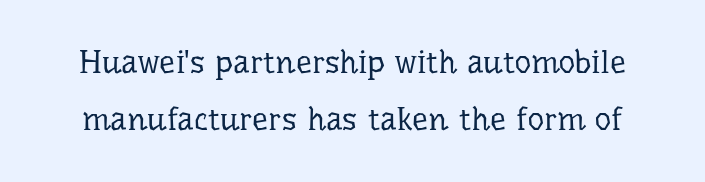
The image shows 32 px regular-weight serif type, upright; set line spacing 1.79x, normal letter spacing, not underlined; low stroke contrast and a medium x-height.
